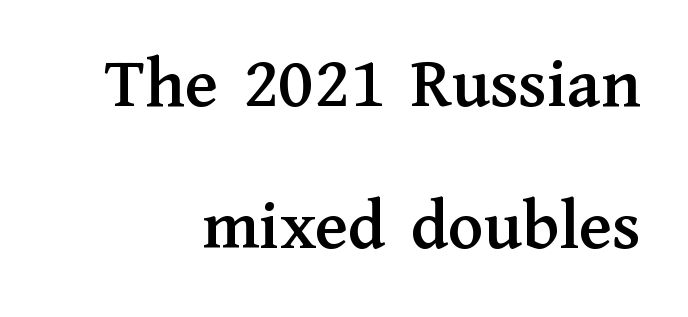
The image shows 73 px serif type, upright; set right-aligned, loose line spacing (1.95x), normal letter spacing, not underlined; medium stroke contrast and a medium x-height.
